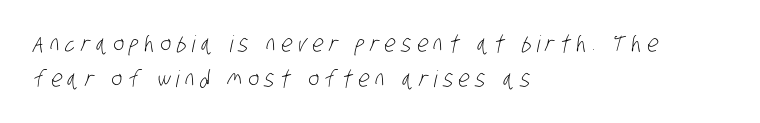
The image shows 23 px text type; set left-aligned, normal line spacing (1.52x), unusually wide letter spacing (+0.25 em), not underlined.
